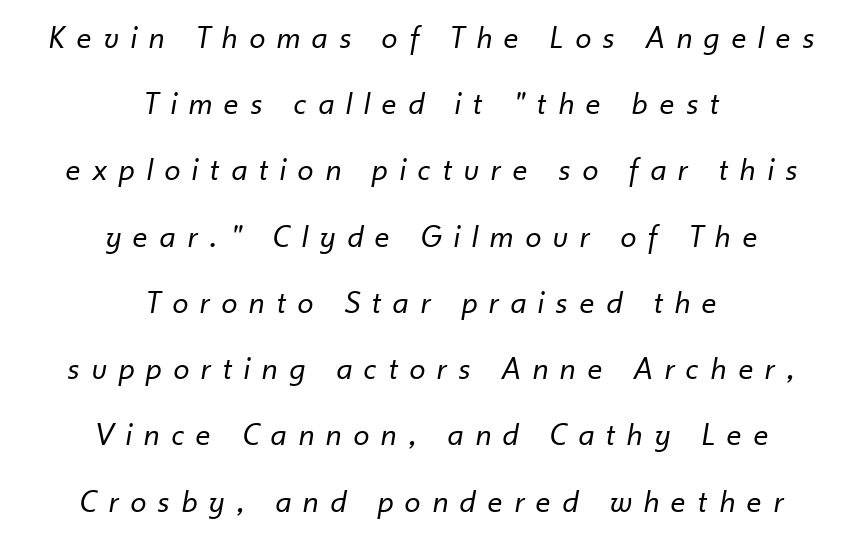
Q: Is the text bold? A: No.
Q: Is the text italic (slanted)? A: Yes, it leans right by about 10 degrees.
Q: Is the text underlined? A: No.
Q: How is the paragraph aligned? A: Centered.
Q: Is the spacing between letters normal or unusually wide? A: Unusually wide.
Q: Is the spacing between lines tight, normal or loose? A: Loose.
Q: Width (condensed, normal, or wide)? A: Normal.
Q: Stroke contrast? A: Low.
Q: x-height? A: Small.
Q: Monospaced? A: No.
